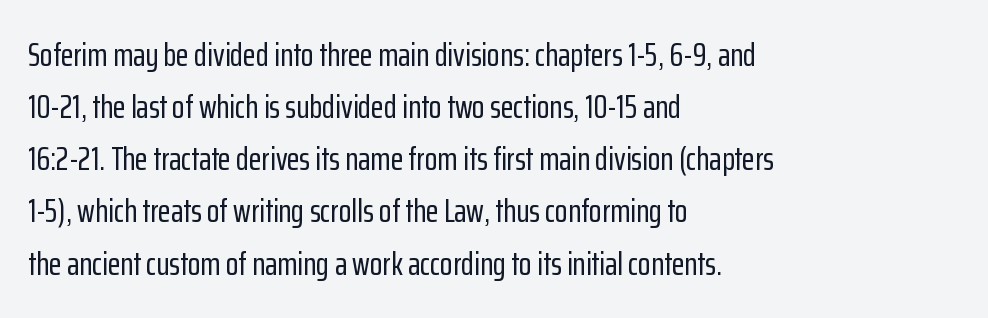
Q: Is the text italic (slanted)? A: No, it is upright.
Q: Is the typeface a serif or a sans-serif typeface? A: Sans-serif.
Q: Is the text underlined? A: No.
Q: How is the paragraph aligned? A: Left-aligned.
Q: Is the spacing between letters normal or unusually wide? A: Normal.
Q: Is the spacing between lines tight, normal or loose? A: Normal.
Q: Width (condensed, normal, or wide)? A: Condensed.
Q: Stroke contrast? A: Low.
Q: x-height? A: Medium.
Q: Monospaced? A: No.
